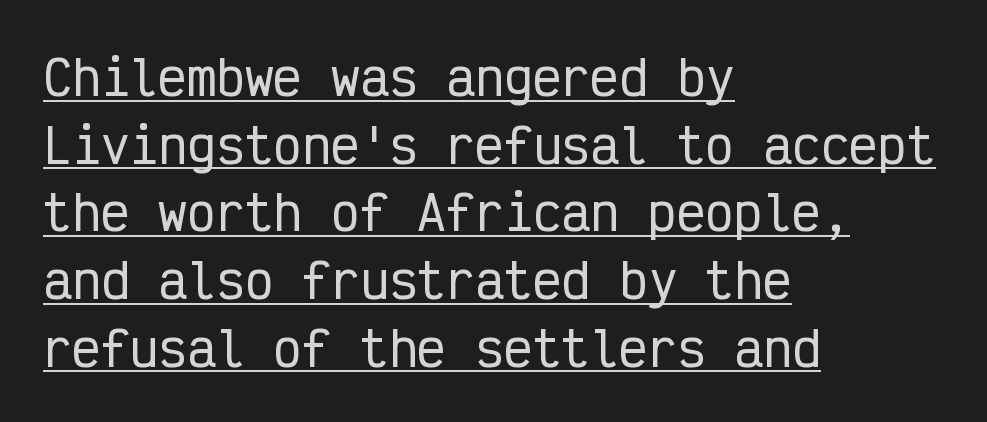
{"serif": "no", "italic": "no", "width": "condensed", "stroke_contrast": "low", "x_height": "medium", "monospaced": "yes", "underline": "yes", "align": "left", "line_spacing": "normal", "line_spacing_ratio": 1.41, "letter_spacing": "normal", "letter_spacing_em": 0.0, "glyph_px": 48}
